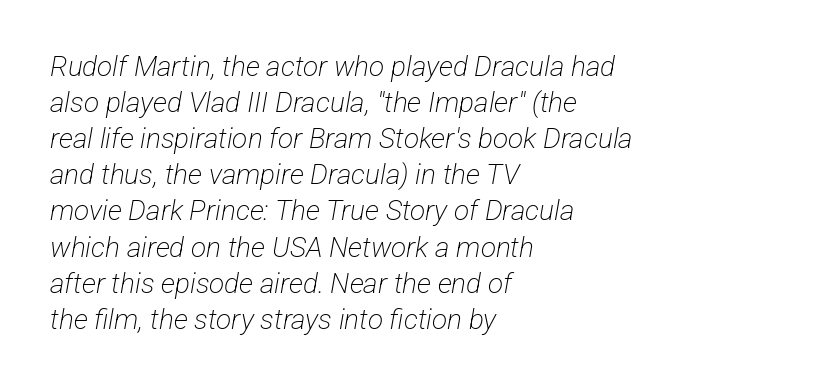
Q: Is the text bold? A: No.
Q: Is the typeface a serif or a sans-serif typeface? A: Sans-serif.
Q: Is the text underlined? A: No.
Q: How is the paragraph aligned? A: Left-aligned.
Q: Is the spacing between letters normal or unusually wide? A: Normal.
Q: Is the spacing between lines tight, normal or loose? A: Normal.
Q: Width (condensed, normal, or wide)? A: Condensed.
Q: Stroke contrast? A: Low.
Q: x-height? A: Medium.
Q: Monospaced? A: No.
